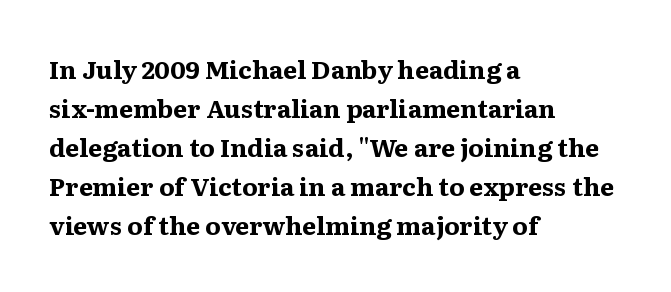
The image shows 25 px bold type, upright; set left-aligned, normal line spacing (1.56x), normal letter spacing, not underlined.
